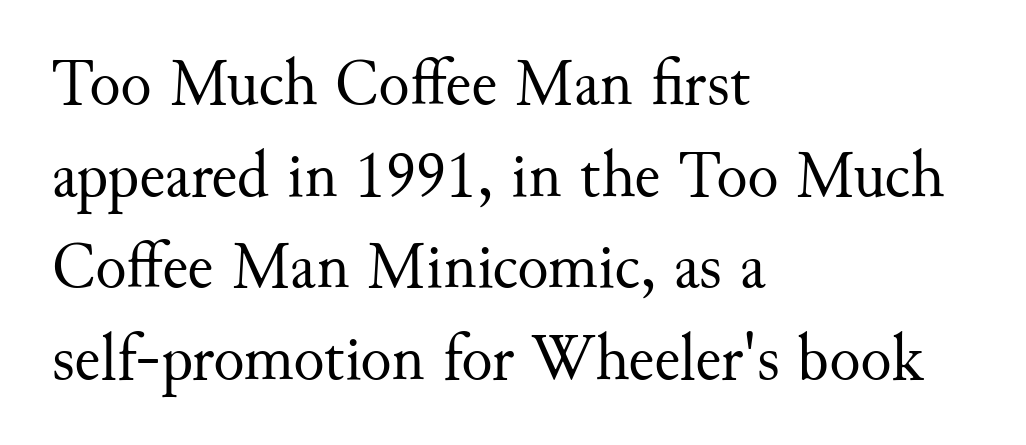
The image shows 65 px regular-weight serif type, upright; set left-aligned, normal line spacing (1.41x), normal letter spacing, not underlined; medium stroke contrast and a small x-height.
